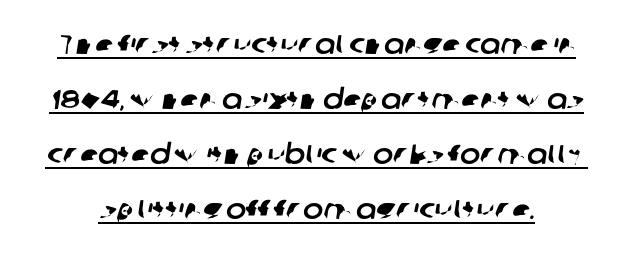
{"underline": "yes", "line_spacing": "loose", "line_spacing_ratio": 2.04, "letter_spacing": "normal", "letter_spacing_em": 0.0, "glyph_px": 27}
